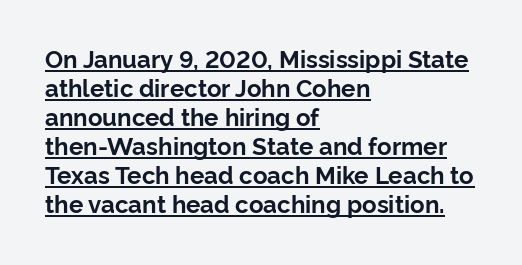
The image shows 24 px bold type, upright; set left-aligned, line spacing 1.21x, normal letter spacing, underlined.
